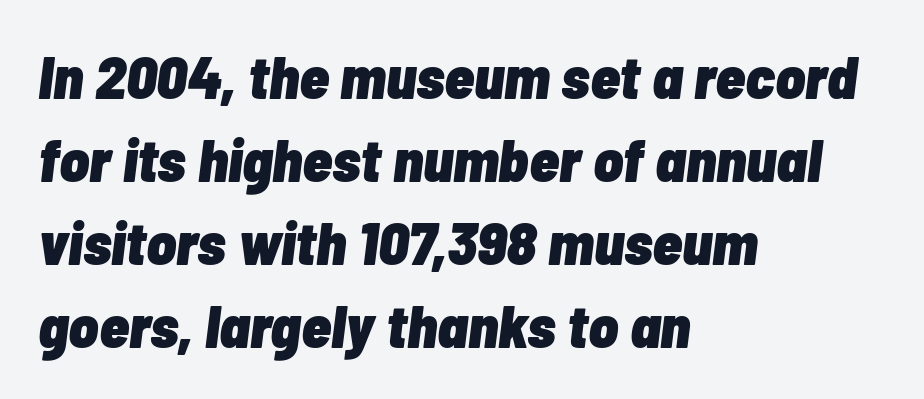
Note the varied advance widths — an 'i' is clearly narrower than an 'm'. Nobody touched the tracking dial on this one. The strip under each line holds only bare page. Quick note: italic.
